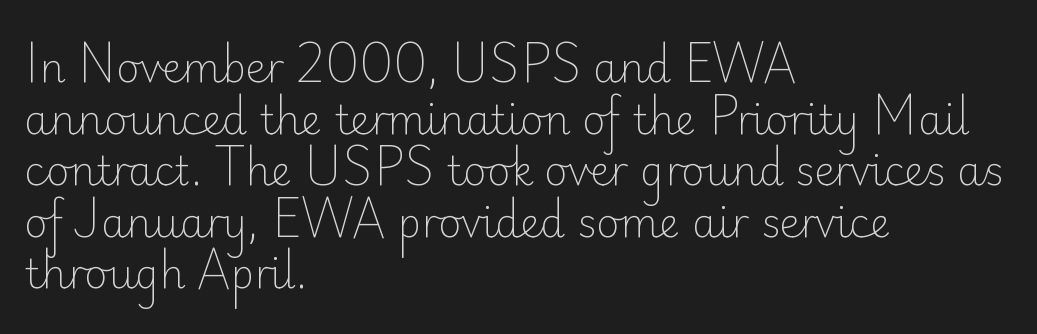
{"serif": "no", "italic": "no", "bold": "no", "weight": "light", "width": "normal", "stroke_contrast": "low", "x_height": "small", "monospaced": "no", "underline": "no", "align": "left", "line_spacing": "normal", "line_spacing_ratio": 1.29, "letter_spacing": "normal", "letter_spacing_em": 0.0, "glyph_px": 40}
